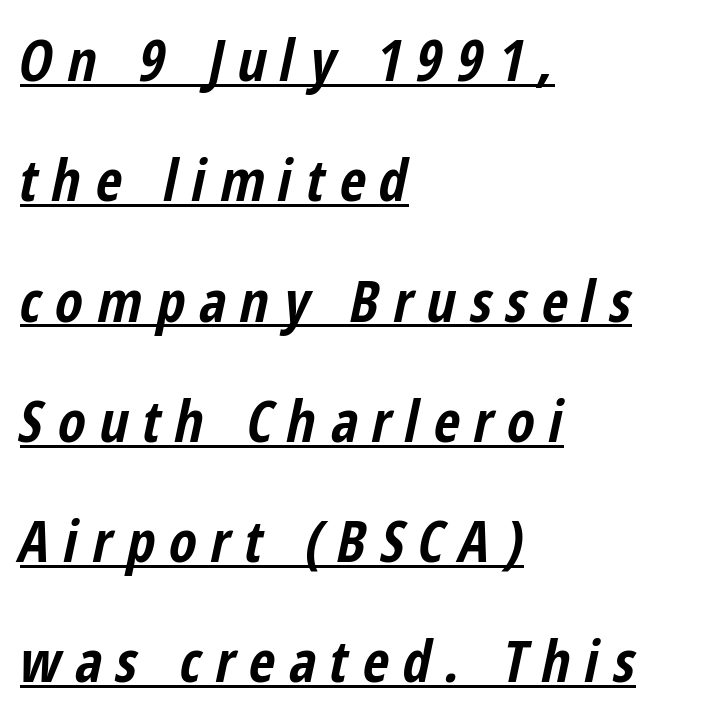
{"italic": "yes", "lean": "right", "slant_degrees": 12, "bold": "yes", "weight": "bold", "width": "condensed", "stroke_contrast": "low", "x_height": "medium", "monospaced": "no", "underline": "yes", "align": "left", "line_spacing": "loose", "line_spacing_ratio": 2.11, "letter_spacing": "wide", "letter_spacing_em": 0.25, "glyph_px": 57}
